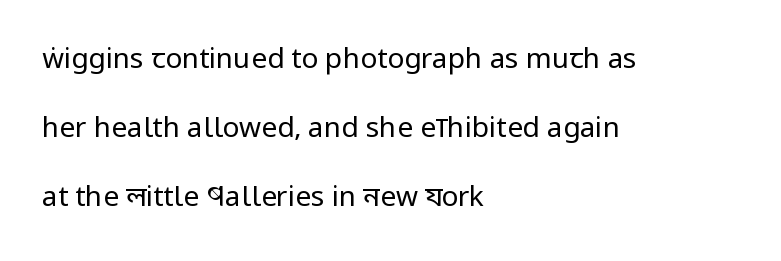
The image shows 28 px regular-weight, condensed sans-serif type, upright; set left-aligned, loose line spacing (2.47x), normal letter spacing, not underlined; low stroke contrast and a large x-height.
